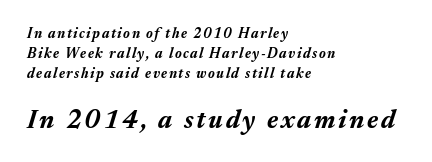
Q: Is the text bold? A: Yes.
Q: Is the text italic (slanted)? A: Yes, it leans right by about 17 degrees.
Q: Is the text underlined? A: No.
Q: How is the paragraph aligned? A: Left-aligned.
Q: Is the spacing between lines tight, normal or loose? A: Normal.
Q: Which block of text is set in a larger size, the first (top) or the second (bottom)? A: The second (bottom) one.
